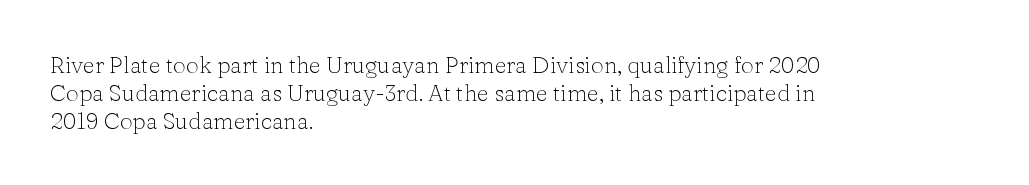
The image shows 23 px text type, upright; set left-aligned, line spacing 1.21x, normal letter spacing, not underlined.
